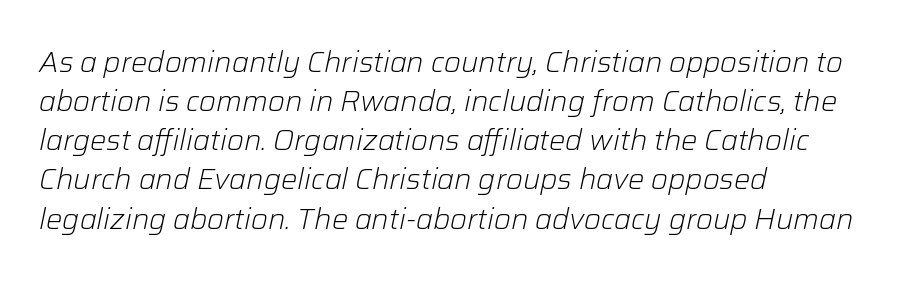
The image shows 29 px light type, italic (leaning right); set left-aligned, normal line spacing (1.35x), normal letter spacing, not underlined; low stroke contrast and a medium x-height.
